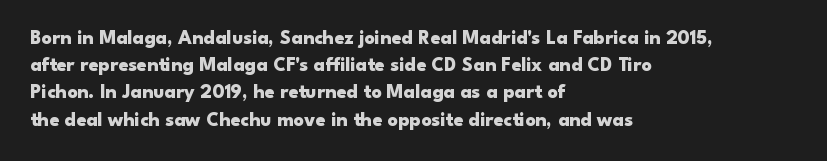
The image shows 20 px bold type, upright; set left-aligned, normal line spacing (1.36x), normal letter spacing, not underlined.
